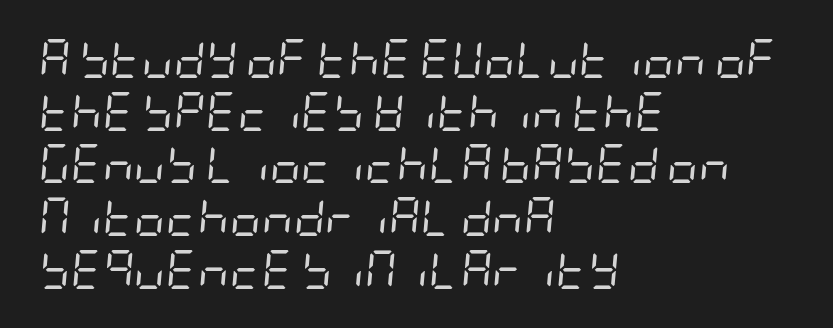
{"italic": "yes", "lean": "right", "slant_degrees": 5, "bold": "no", "weight": "regular", "width": "condensed", "stroke_contrast": "low", "x_height": "large", "underline": "no", "align": "left", "line_spacing": "normal", "line_spacing_ratio": 1.35, "letter_spacing": "normal", "letter_spacing_em": 0.0, "glyph_px": 39}
